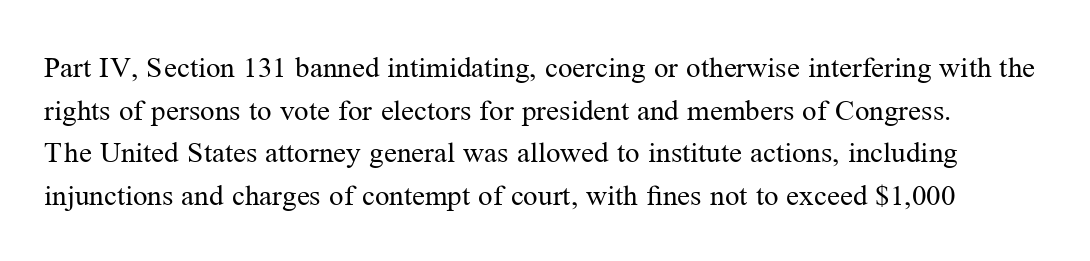
The image shows 29 px regular-weight serif type, upright; set normal line spacing (1.47x), normal letter spacing, not underlined; medium stroke contrast and a medium x-height.
